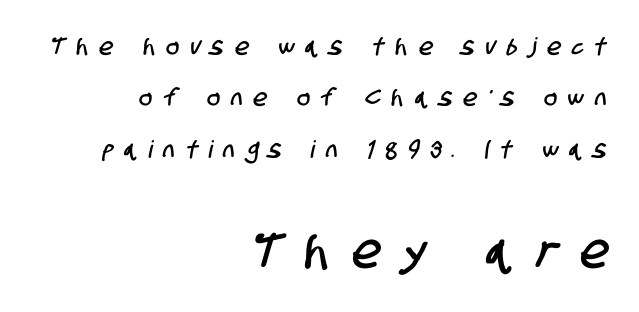
Observe the wide spacing: letters keep a clear distance from each other. The rendering shows plain stroke endings on the letterforms — a sans-serif design. Which of the two is more prominent by size? The second, at the bottom. Horizontally, the lines are justified to the trailing edge only.
